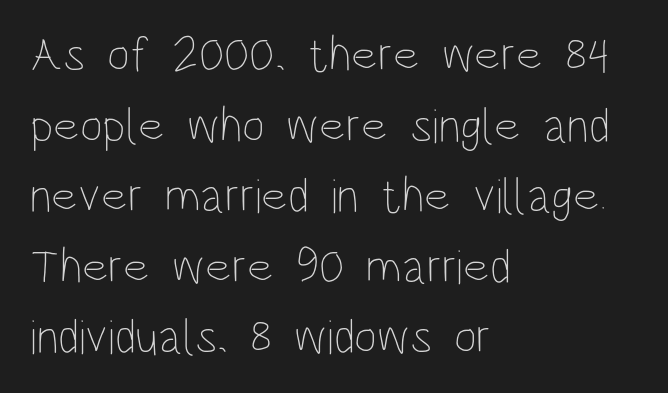
The image shows 49 px thin, condensed type, upright; set left-aligned, normal line spacing (1.44x), normal letter spacing, not underlined; low stroke contrast and a large x-height.
